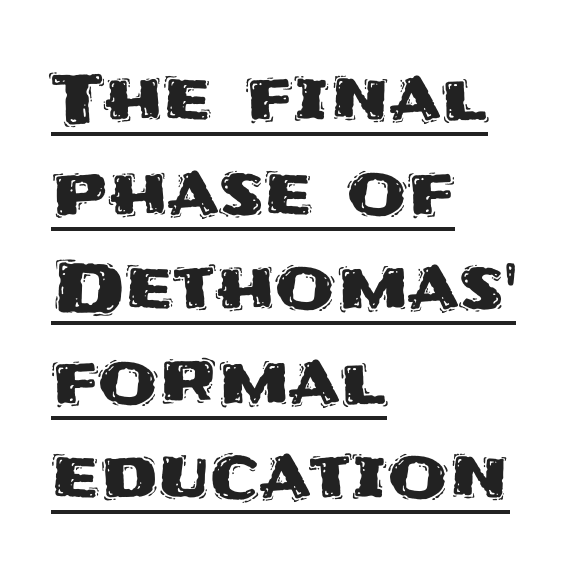
Proportional: the letters do not fall into vertical columns. The face used here appears with an underline applied. How would I describe the line gaps? Plain and ordinary. Typeset ragged right — the left edge is the straight one. Upright lettering throughout.
